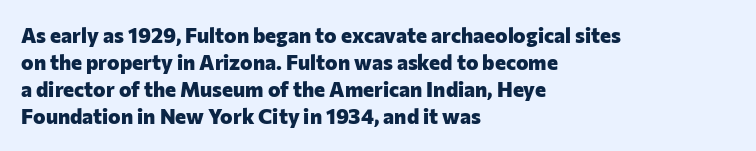
The image shows 21 px bold type, upright; set left-aligned, normal line spacing (1.29x), normal letter spacing, not underlined.
